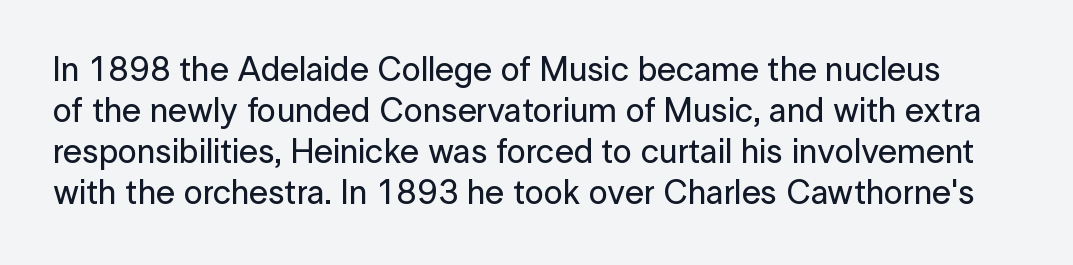
The zone under the glyphs is completely vacant. This is the regular roman posture of the typeface. Characters follow at the spacing the type designer built in. Looks like regular typesetting: each glyph gets only the width it needs.
